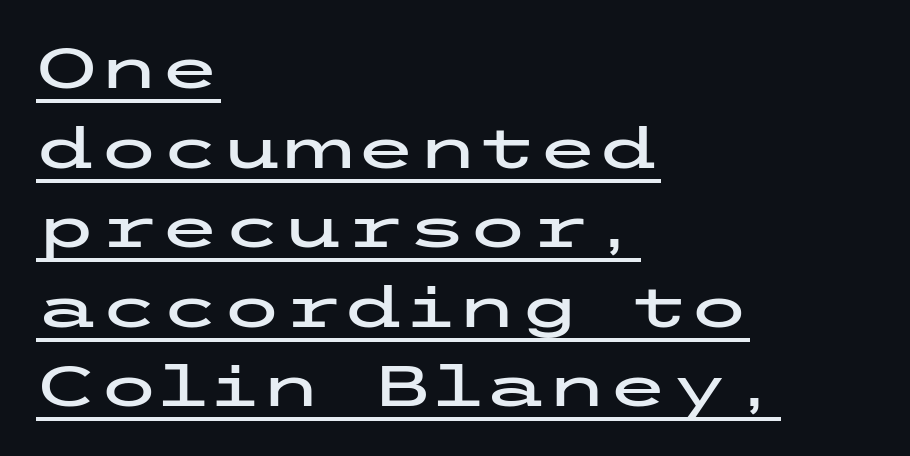
{"serif": "no", "italic": "no", "width": "wide", "stroke_contrast": "low", "x_height": "medium", "underline": "yes", "align": "left", "line_spacing": "normal", "line_spacing_ratio": 1.42, "letter_spacing": "normal", "letter_spacing_em": 0.0, "glyph_px": 56}
